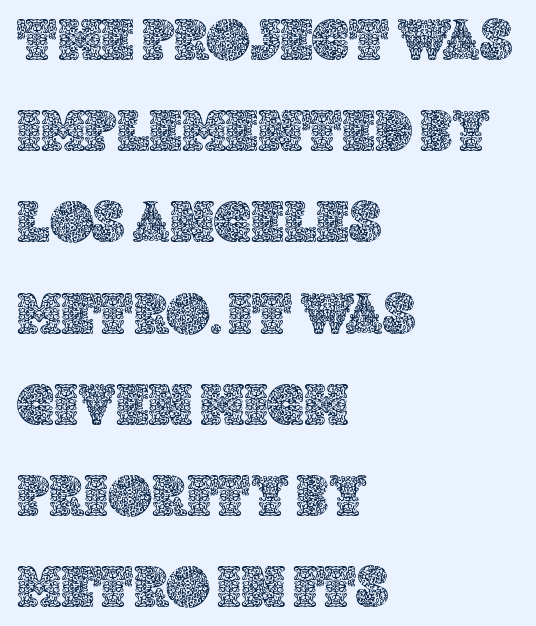
{"italic": "no", "width": "normal", "x_height": "large", "monospaced": "no", "underline": "no", "align": "left", "line_spacing": "normal", "line_spacing_ratio": 1.52, "letter_spacing": "normal", "letter_spacing_em": 0.0, "glyph_px": 60}
